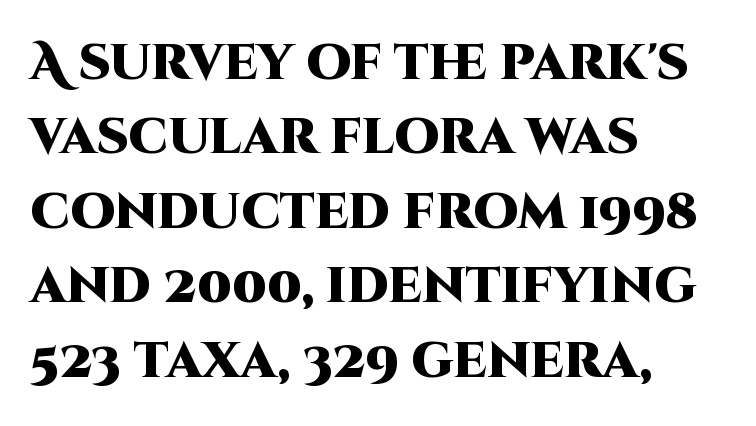
{"serif": "no", "italic": "no", "bold": "yes", "weight": "heavy", "width": "normal", "stroke_contrast": "high", "x_height": "large", "monospaced": "no", "underline": "no", "align": "left", "line_spacing": "normal", "line_spacing_ratio": 1.49, "letter_spacing": "normal", "letter_spacing_em": 0.0, "glyph_px": 50}
